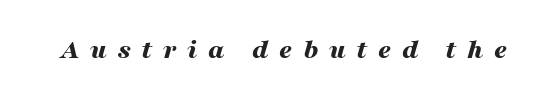
{"italic": "yes", "lean": "right", "slant_degrees": 16, "bold": "yes", "weight": "bold", "width": "wide", "stroke_contrast": "medium", "x_height": "medium", "monospaced": "no", "underline": "no", "letter_spacing": "wide", "letter_spacing_em": 0.38, "glyph_px": 28}
